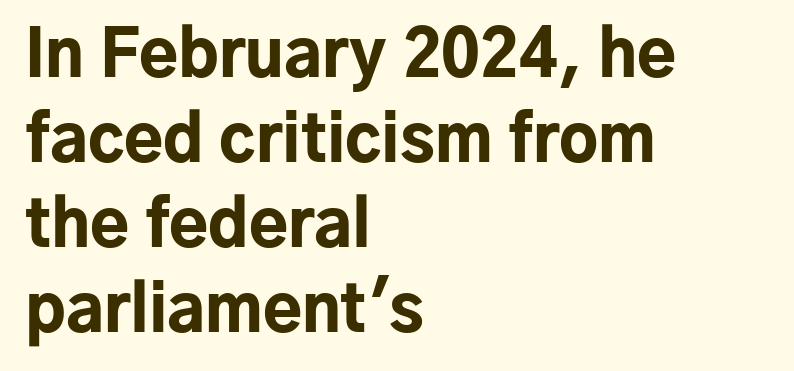
{"serif": "no", "italic": "no", "bold": "yes", "weight": "bold", "width": "normal", "stroke_contrast": "low", "x_height": "medium", "monospaced": "no", "underline": "no", "align": "left", "line_spacing": "normal", "line_spacing_ratio": 1.33, "letter_spacing": "normal", "letter_spacing_em": 0.0, "glyph_px": 64}
